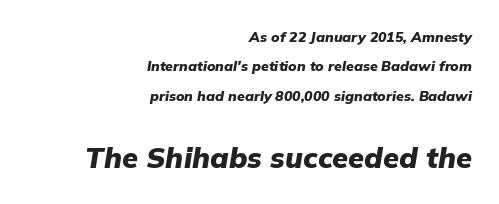
The image shows 29 px heavy type, italic (leaning right); set right-aligned, loose line spacing (2.1x), normal letter spacing, not underlined; the second (bottom) block is 2.07x larger; low stroke contrast and a medium x-height.
